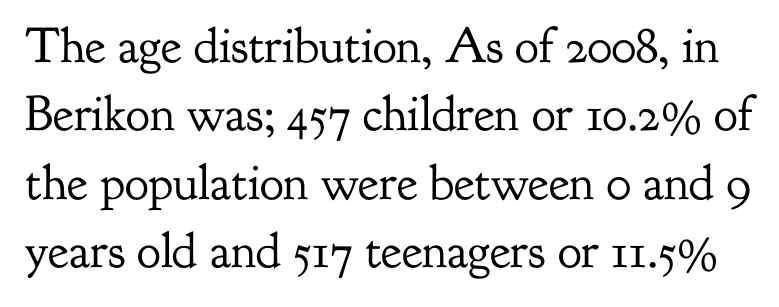
{"serif": "yes", "italic": "no", "bold": "no", "weight": "regular", "width": "normal", "stroke_contrast": "low", "x_height": "small", "monospaced": "no", "underline": "no", "line_spacing": "normal", "line_spacing_ratio": 1.37, "letter_spacing": "normal", "letter_spacing_em": 0.0, "glyph_px": 50}
